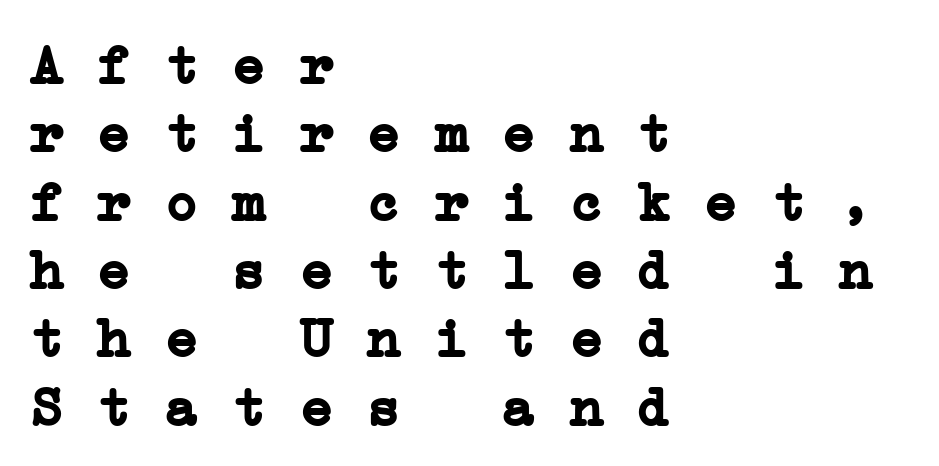
Caption: standard tracking, unaltered. Lines of text with bare space underneath. This is serif lettering, the kind often seen in printed books. Line starts are locked; line ends wander. A typesetter would call this monospace, since all characters share one set width.
